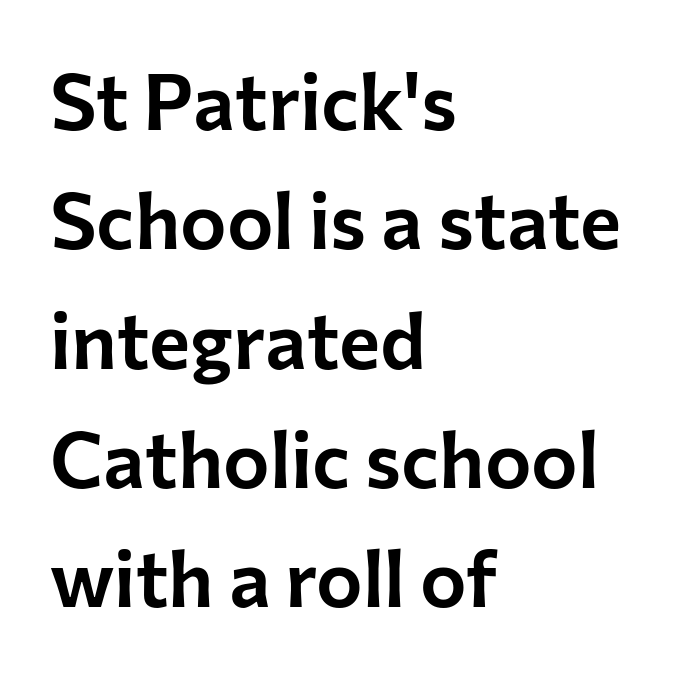
{"serif": "no", "italic": "no", "width": "normal", "stroke_contrast": "low", "x_height": "medium", "monospaced": "no", "underline": "no", "align": "left", "line_spacing": "normal", "line_spacing_ratio": 1.53, "letter_spacing": "normal", "letter_spacing_em": 0.0, "glyph_px": 78}
